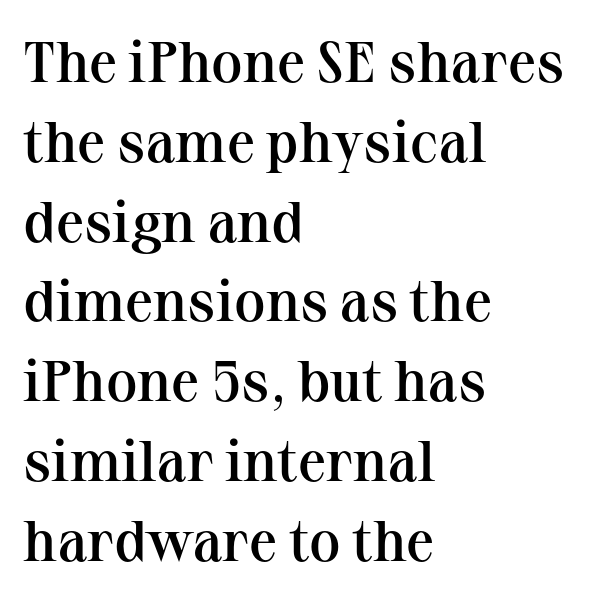
Q: Is the text bold? A: Semi-bold.
Q: Is the text italic (slanted)? A: No, it is upright.
Q: Is the typeface a serif or a sans-serif typeface? A: Serif.
Q: Is the text underlined? A: No.
Q: How is the paragraph aligned? A: Left-aligned.
Q: Is the spacing between letters normal or unusually wide? A: Normal.
Q: Is the spacing between lines tight, normal or loose? A: Normal.
Q: Width (condensed, normal, or wide)? A: Normal.
Q: Stroke contrast? A: Medium.
Q: x-height? A: Medium.
Q: Monospaced? A: No.
